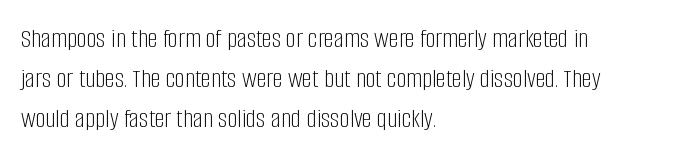
{"serif": "no", "italic": "no", "bold": "no", "weight": "light", "width": "condensed", "stroke_contrast": "low", "x_height": "large", "monospaced": "no", "underline": "no", "align": "left", "line_spacing": "normal", "line_spacing_ratio": 1.42, "letter_spacing": "normal", "letter_spacing_em": 0.0, "glyph_px": 28}
